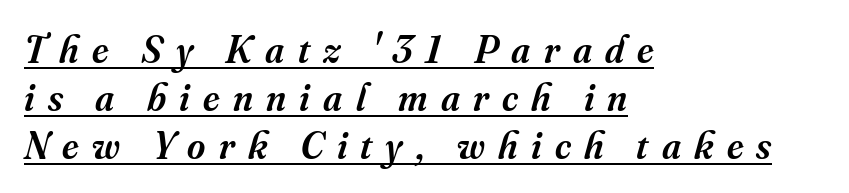
The image shows 39 px semibold serif type, italic (leaning right); set left-aligned, line spacing 1.23x, unusually wide letter spacing (+0.34 em), underlined; medium stroke contrast and a small x-height.
